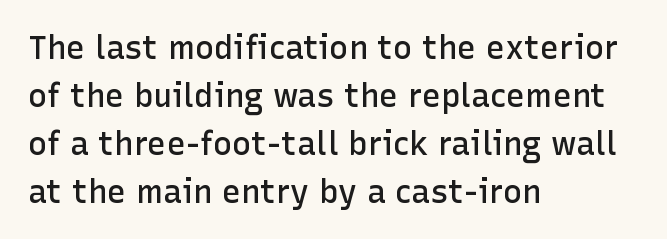
The image shows 32 px semibold sans-serif type, upright; set left-aligned, normal line spacing (1.5x), normal letter spacing, not underlined; low stroke contrast and a medium x-height.
